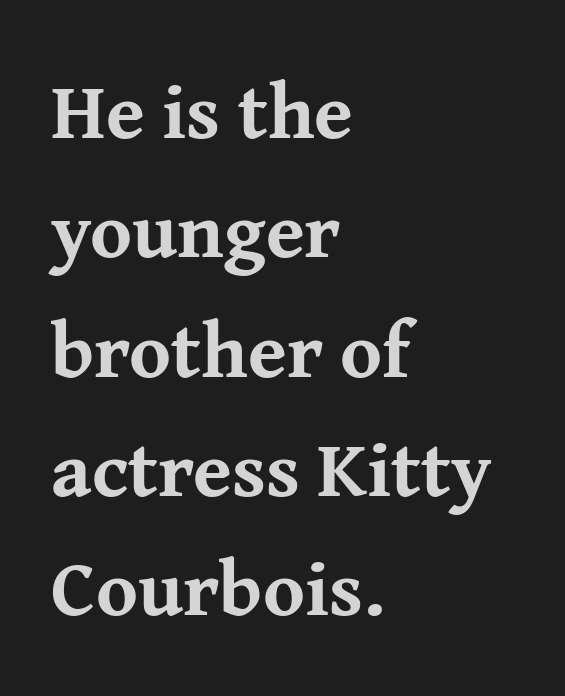
The image shows 79 px bold serif type, upright; set left-aligned, normal line spacing (1.51x), normal letter spacing, not underlined; medium stroke contrast and a medium x-height.
